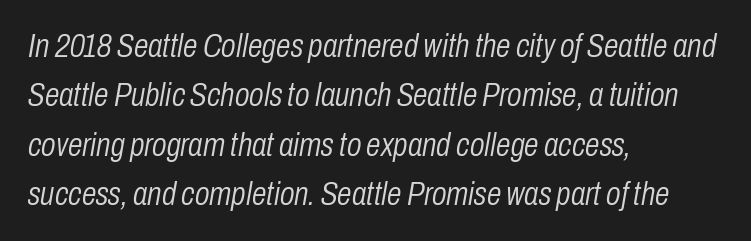
The rendering uses natural spacing where letterforms have individual widths. Left-aligned paragraph, ragged on the right. The weight would be labelled regular, book, light, or lighter still. The font's italic variant was chosen for this text.
